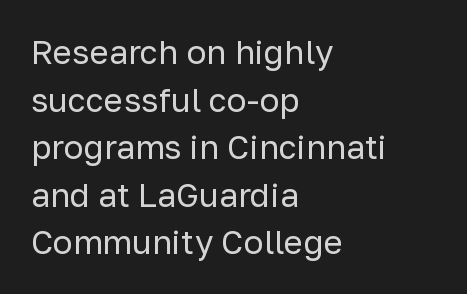
Q: Is the text bold? A: No.
Q: Is the text italic (slanted)? A: No, it is upright.
Q: Is the typeface a serif or a sans-serif typeface? A: Sans-serif.
Q: Is the text underlined? A: No.
Q: How is the paragraph aligned? A: Left-aligned.
Q: Is the spacing between letters normal or unusually wide? A: Normal.
Q: Is the spacing between lines tight, normal or loose? A: Normal.
Q: Width (condensed, normal, or wide)? A: Normal.
Q: Stroke contrast? A: Low.
Q: x-height? A: Medium.
Q: Monospaced? A: No.
